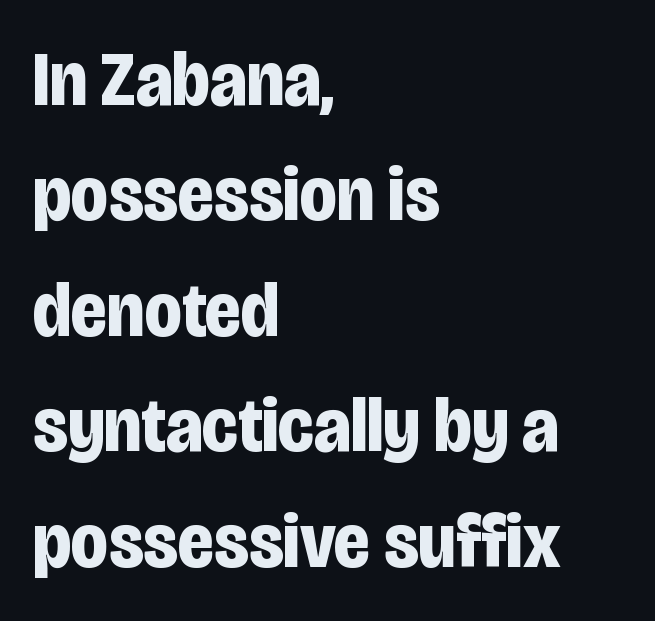
The image shows 77 px bold, condensed sans-serif type, upright; set left-aligned, normal line spacing (1.5x), normal letter spacing, not underlined; low stroke contrast and a large x-height.
